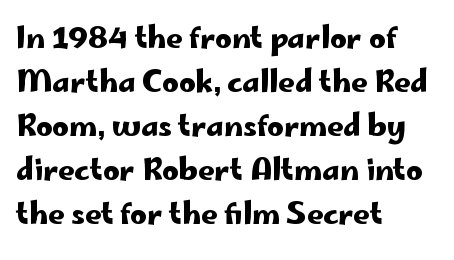
The image shows 29 px wide sans-serif type, upright; set left-aligned, normal line spacing (1.52x), normal letter spacing, not underlined; low stroke contrast and a small x-height.
